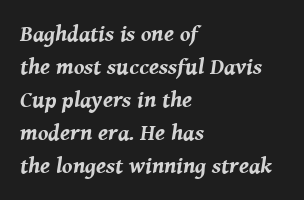
Q: Is the text bold? A: Yes.
Q: Is the text italic (slanted)? A: Yes, it leans right by about 8 degrees.
Q: Is the text underlined? A: No.
Q: How is the paragraph aligned? A: Left-aligned.
Q: Is the spacing between letters normal or unusually wide? A: Normal.
Q: Is the spacing between lines tight, normal or loose? A: Normal.
